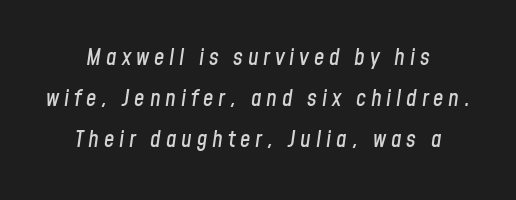
Q: Is the text italic (slanted)? A: Yes, it leans right by about 8 degrees.
Q: Is the text underlined? A: No.
Q: How is the paragraph aligned? A: Centered.
Q: Is the spacing between letters normal or unusually wide? A: Unusually wide.
